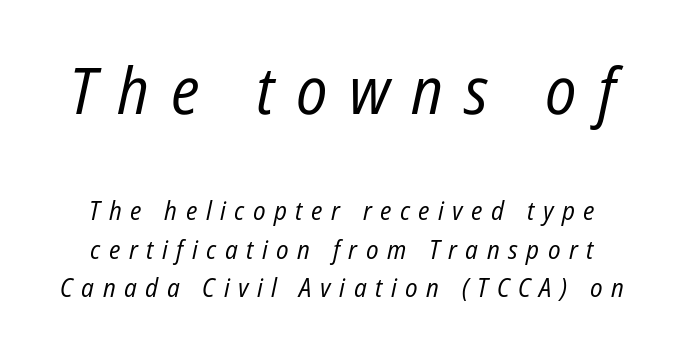
Note the varied advance widths — an 'i' is clearly narrower than an 'm'. Underlining? Definitely not there. How are the letters spaced? Widely, with obvious added tracking. The whole block is typeset with a tilt. Regular leading. Each line is balanced around a shared central axis.
